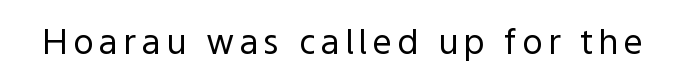
{"serif": "no", "italic": "no", "bold": "no", "weight": "regular", "width": "normal", "x_height": "medium", "monospaced": "no", "underline": "no", "glyph_px": 35}
